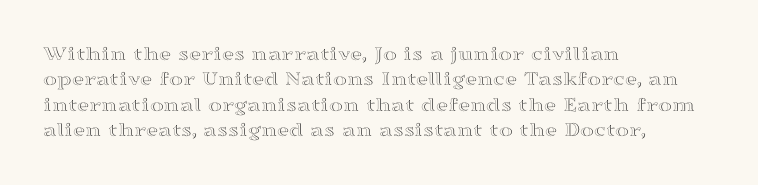
Short and long lines alike share a common starting point at left. Letters rest on an invisible, unmarked baseline. No extra tracking has been applied to these lines. Is there any slant? The stems are plumb.
